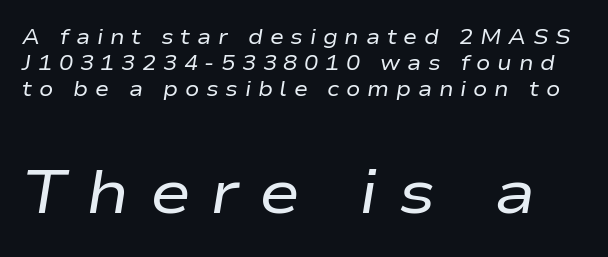
Q: Is the text bold? A: No.
Q: Is the text italic (slanted)? A: Yes, it leans right by about 9 degrees.
Q: Is the text underlined? A: No.
Q: Is the spacing between letters normal or unusually wide? A: Unusually wide.
Q: Which block of text is set in a larger size, the first (top) or the second (bottom)? A: The second (bottom) one.
Q: Width (condensed, normal, or wide)? A: Wide.
Q: Stroke contrast? A: Low.
Q: x-height? A: Medium.
Q: Monospaced? A: No.
